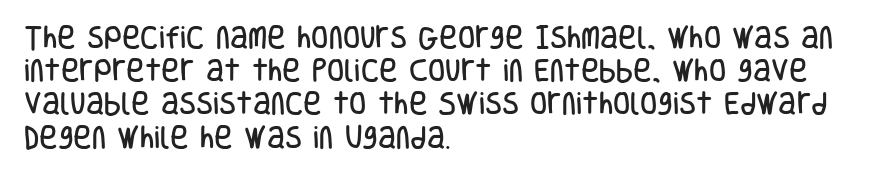
Students, observe: this is what conventionally led text looks like. Look at the tracking — it's just the regular setting, nothing added. The paragraph has a hard left edge and a soft right edge. Check under the words: just untouched page. The lettering holds an erect, upright posture throughout.
